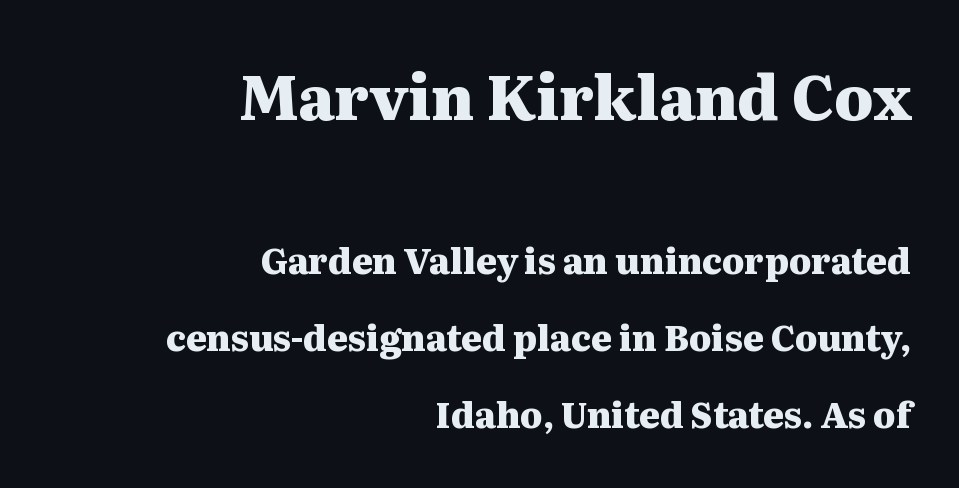
Q: Is the text bold? A: Yes.
Q: Is the text italic (slanted)? A: No, it is upright.
Q: Is the typeface a serif or a sans-serif typeface? A: Serif.
Q: Is the text underlined? A: No.
Q: How is the paragraph aligned? A: Right-aligned.
Q: Is the spacing between letters normal or unusually wide? A: Normal.
Q: Is the spacing between lines tight, normal or loose? A: Loose.
Q: Which block of text is set in a larger size, the first (top) or the second (bottom)? A: The first (top) one.
Q: Width (condensed, normal, or wide)? A: Wide.
Q: Stroke contrast? A: Medium.
Q: x-height? A: Medium.
Q: Monospaced? A: No.
